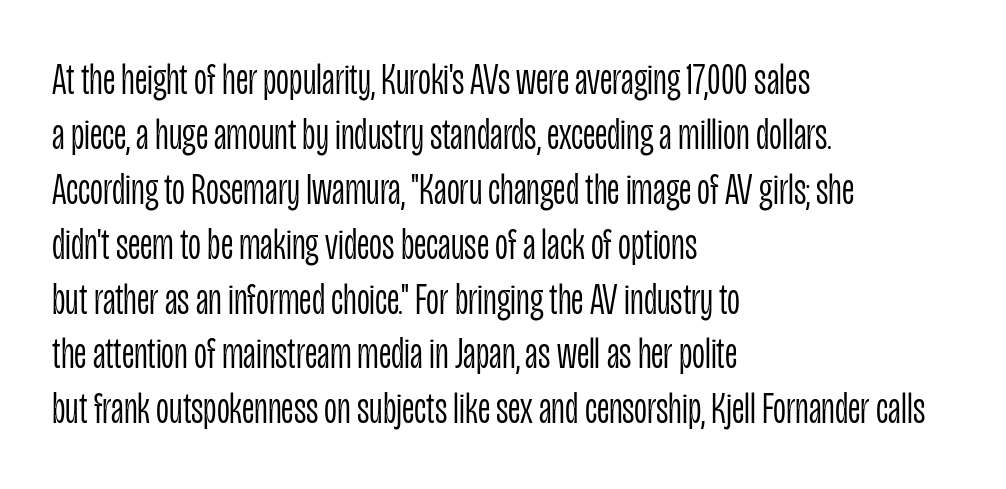
{"serif": "no", "italic": "no", "bold": "no", "weight": "light", "width": "condensed", "stroke_contrast": "low", "x_height": "large", "monospaced": "no", "underline": "no", "align": "left", "line_spacing_ratio": 1.22, "letter_spacing": "normal", "letter_spacing_em": 0.0, "glyph_px": 45}
